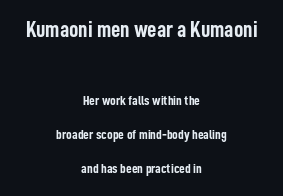
The image shows 23 px bold type, upright; set centered, loose line spacing (2.44x), normal letter spacing, not underlined; the first (top) block is 1.64x larger.
